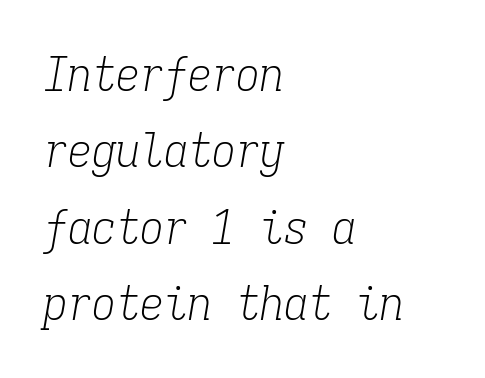
Does the copy run flush right? No — it runs flush left. Honestly, the row spacing looks completely unremarkable. Weight class: somewhere from thin through regular. The gap between lines stays unmarked. Type style note: has serifs.
